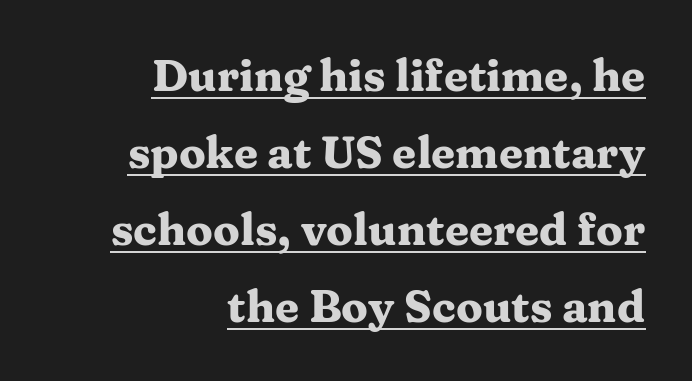
The rendered words wear a rule along their underside. This sample uses a serif face. Do the characters align in a grid? No, the font is proportional. Alignment: flush right. A dark, heavy texture on the line: the type is bold.
